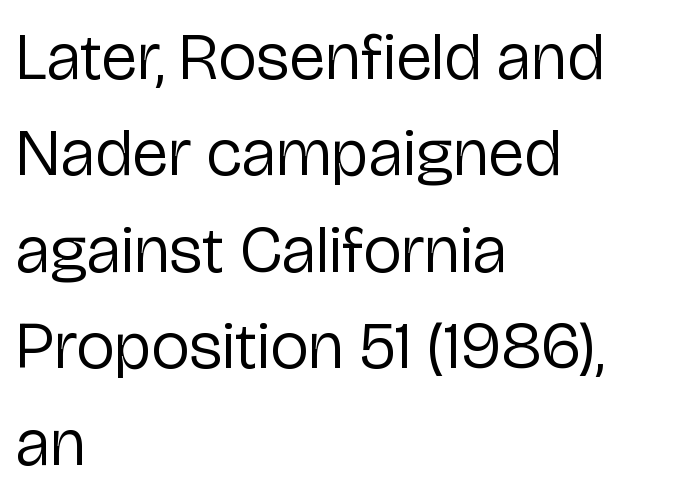
Character widths vary here, with narrow letters taking less room than wide ones. Letter spacing: default. Notice how descenders clear the ascenders below comfortably — that's standard leading. This sample is left-justified, so line endings fall wherever the words run out. The strokes carry an ordinary text weight at most.
